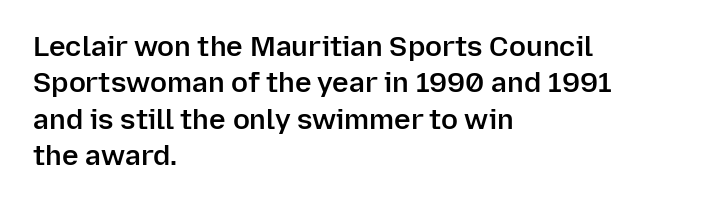
Q: Is the text bold? A: Semi-bold.
Q: Is the text italic (slanted)? A: No, it is upright.
Q: Is the typeface a serif or a sans-serif typeface? A: Sans-serif.
Q: Is the text underlined? A: No.
Q: How is the paragraph aligned? A: Left-aligned.
Q: Is the spacing between letters normal or unusually wide? A: Normal.
Q: Is the spacing between lines tight, normal or loose? A: Normal.
Q: Width (condensed, normal, or wide)? A: Normal.
Q: Stroke contrast? A: Low.
Q: x-height? A: Medium.
Q: Monospaced? A: No.
